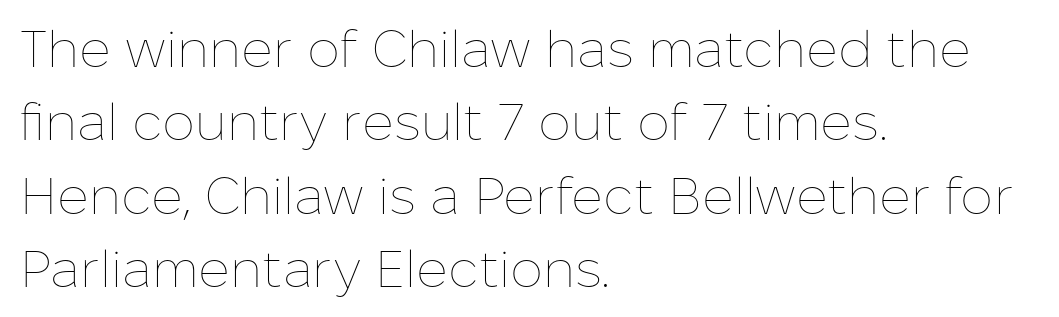
The image shows 52 px thin type, upright; set left-aligned, normal line spacing (1.41x), normal letter spacing, not underlined; low stroke contrast and a medium x-height.
